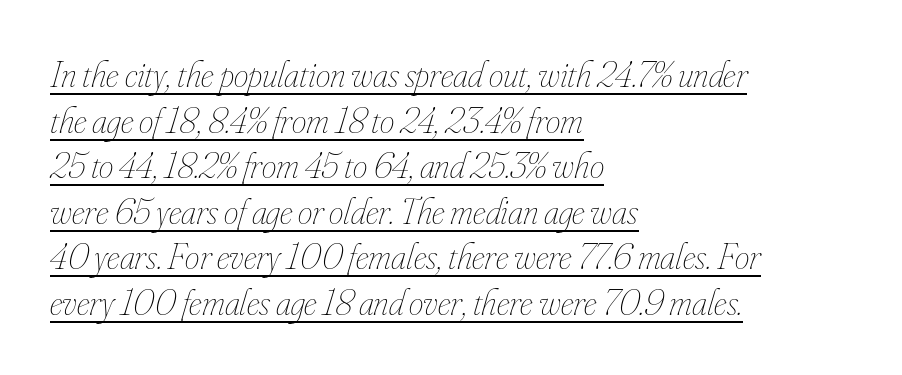
The image shows 37 px thin, condensed type, italic (leaning right); set left-aligned, line spacing 1.23x, normal letter spacing, underlined; low stroke contrast and a small x-height.
